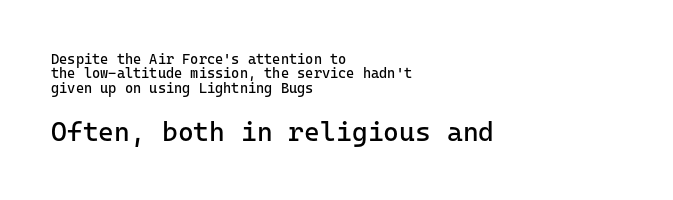
Q: Is the text bold? A: No.
Q: Is the text italic (slanted)? A: No, it is upright.
Q: Is the text underlined? A: No.
Q: How is the paragraph aligned? A: Left-aligned.
Q: Is the spacing between letters normal or unusually wide? A: Normal.
Q: Is the spacing between lines tight, normal or loose? A: Tight.
Q: Which block of text is set in a larger size, the first (top) or the second (bottom)? A: The second (bottom) one.
